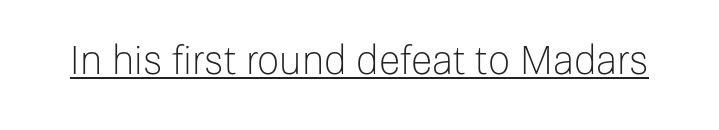
Q: Is the text bold? A: No.
Q: Is the text italic (slanted)? A: No, it is upright.
Q: Is the typeface a serif or a sans-serif typeface? A: Sans-serif.
Q: Is the text underlined? A: Yes.
Q: Is the spacing between letters normal or unusually wide? A: Normal.
Q: Width (condensed, normal, or wide)? A: Normal.
Q: Stroke contrast? A: Low.
Q: x-height? A: Medium.
Q: Monospaced? A: No.
